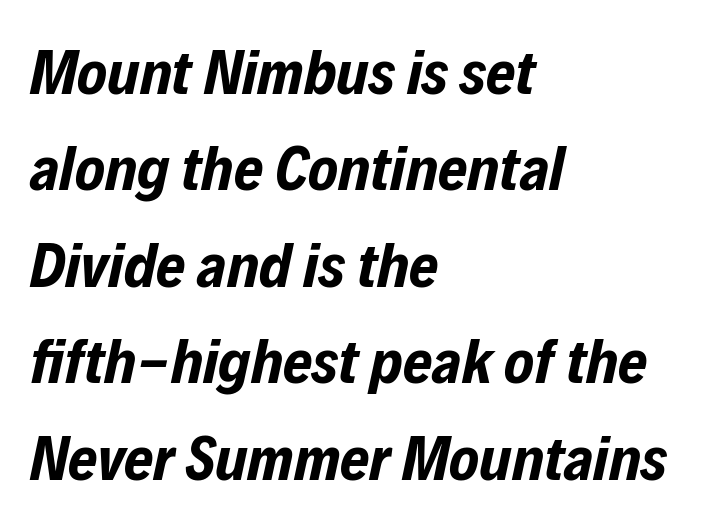
{"italic": "yes", "lean": "right", "slant_degrees": 12, "bold": "yes", "weight": "bold", "width": "condensed", "stroke_contrast": "low", "x_height": "medium", "monospaced": "no", "underline": "no", "align": "left", "line_spacing": "normal", "line_spacing_ratio": 1.53, "letter_spacing": "normal", "letter_spacing_em": 0.0, "glyph_px": 63}
